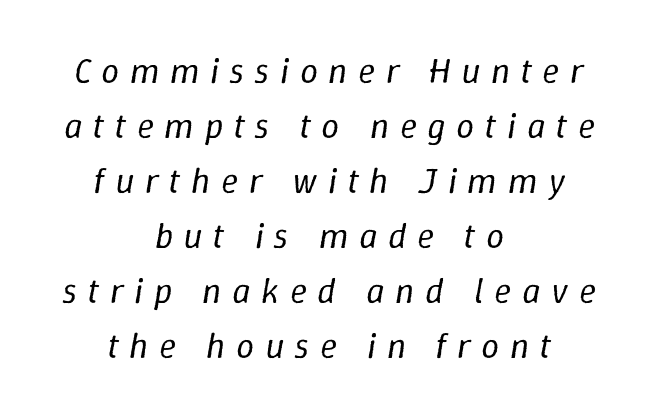
The image shows 36 px regular-weight type, italic (leaning right); set centered, normal line spacing (1.53x), unusually wide letter spacing (+0.29 em), not underlined; low stroke contrast and a medium x-height.
